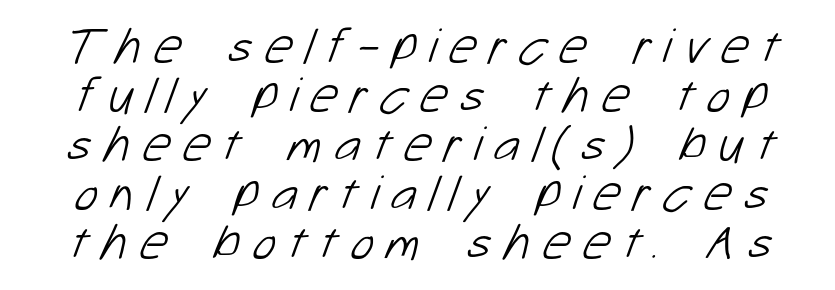
The image shows 50 px light sans-serif type; set tight line spacing (0.98x), unusually wide letter spacing (+0.24 em), not underlined; low stroke contrast and a medium x-height.
